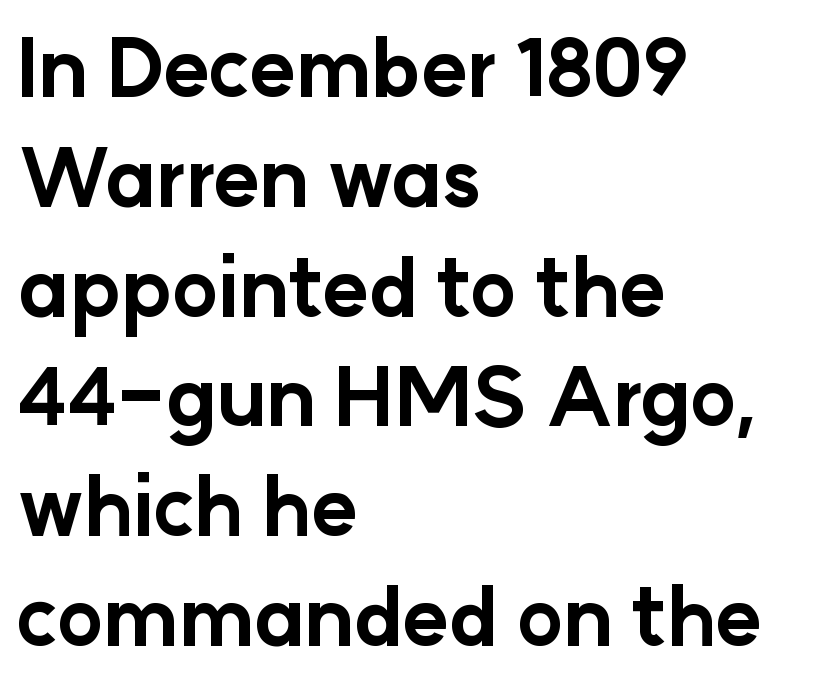
Here the glyphs are tracked normally, forming tight word shapes. The rendering uses natural spacing where letterforms have individual widths. The rendering shows plain stroke endings on the letterforms — a sans-serif design. Each glyph is drawn with heavy, bold strokes. The area under the type is left untouched.
